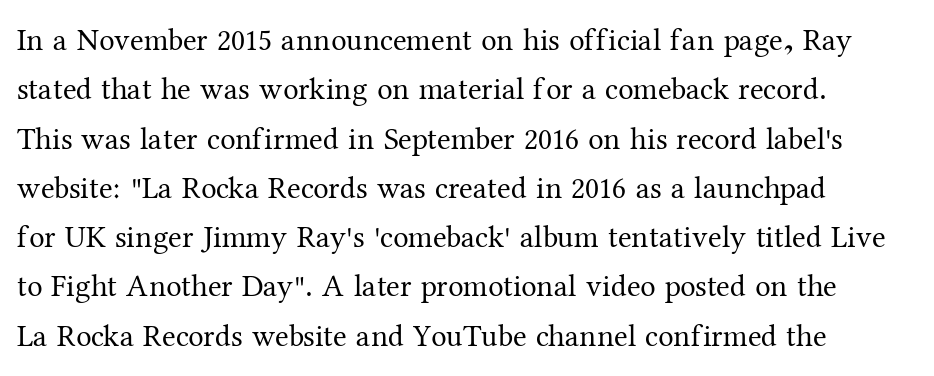
{"serif": "yes", "italic": "no", "bold": "no", "weight": "regular", "width": "normal", "stroke_contrast": "medium", "x_height": "medium", "monospaced": "no", "underline": "no", "align": "left", "line_spacing": "normal", "line_spacing_ratio": 1.59, "letter_spacing": "normal", "letter_spacing_em": 0.0, "glyph_px": 31}
